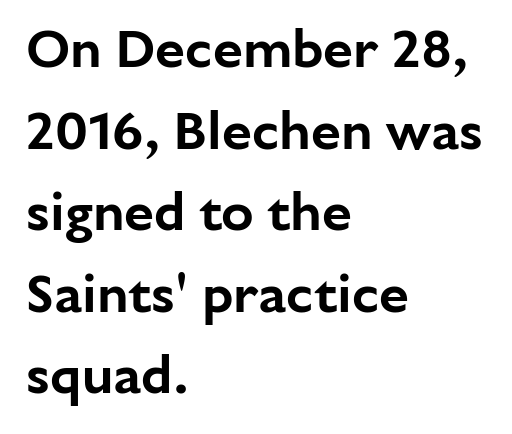
Q: Is the text italic (slanted)? A: No, it is upright.
Q: Is the typeface a serif or a sans-serif typeface? A: Sans-serif.
Q: Is the text underlined? A: No.
Q: How is the paragraph aligned? A: Left-aligned.
Q: Is the spacing between letters normal or unusually wide? A: Normal.
Q: Is the spacing between lines tight, normal or loose? A: Normal.
Q: Width (condensed, normal, or wide)? A: Normal.
Q: Stroke contrast? A: Low.
Q: x-height? A: Medium.
Q: Monospaced? A: No.
